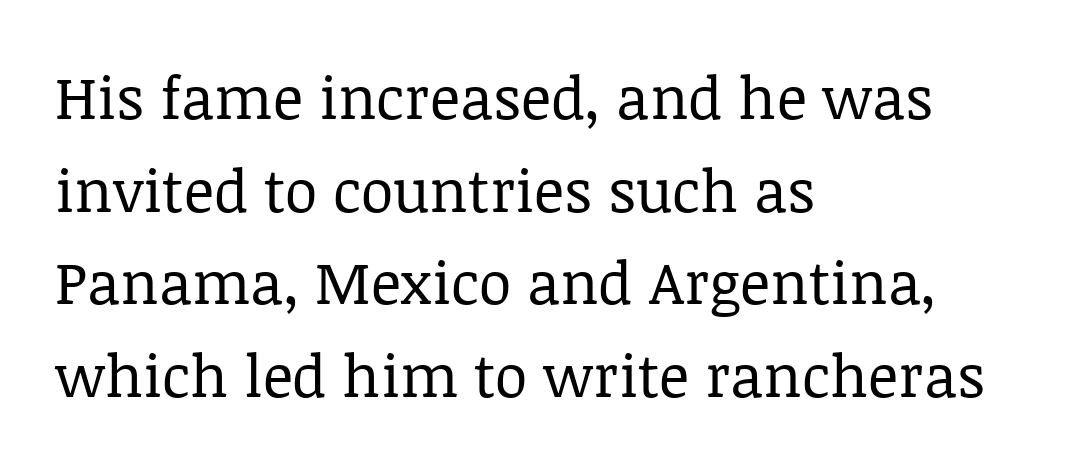
Check under the words: just untouched page. The lines are quadded left. Characters remain perfectly vertical along every line. Line spacing here is normal. Each letter's strokes conclude with small projecting serifs. Is this a fixed-width face? No — the glyphs have proportional, varying widths.
